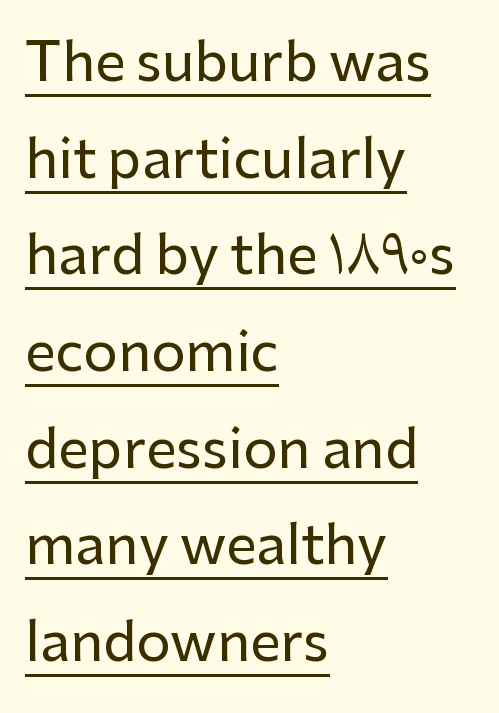
Q: Is the text italic (slanted)? A: No, it is upright.
Q: Is the typeface a serif or a sans-serif typeface? A: Sans-serif.
Q: Is the text underlined? A: Yes.
Q: How is the paragraph aligned? A: Left-aligned.
Q: Is the spacing between letters normal or unusually wide? A: Normal.
Q: Width (condensed, normal, or wide)? A: Normal.
Q: Stroke contrast? A: Low.
Q: x-height? A: Medium.
Q: Monospaced? A: No.
